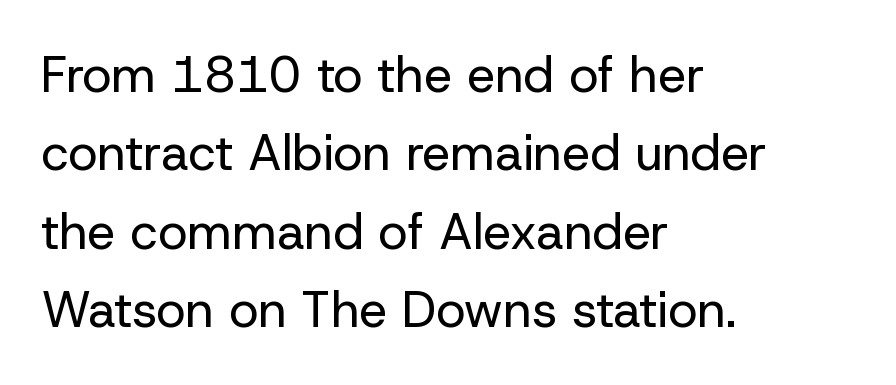
Q: Is the text bold? A: No.
Q: Is the text italic (slanted)? A: No, it is upright.
Q: Is the typeface a serif or a sans-serif typeface? A: Sans-serif.
Q: Is the text underlined? A: No.
Q: How is the paragraph aligned? A: Left-aligned.
Q: Is the spacing between letters normal or unusually wide? A: Normal.
Q: Is the spacing between lines tight, normal or loose? A: Normal.
Q: Width (condensed, normal, or wide)? A: Normal.
Q: Stroke contrast? A: Low.
Q: x-height? A: Medium.
Q: Monospaced? A: No.
